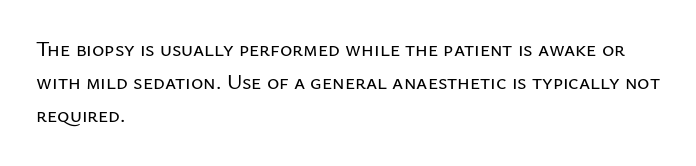
The image shows 21 px text type, upright; set left-aligned, normal line spacing (1.58x), normal letter spacing, not underlined.
